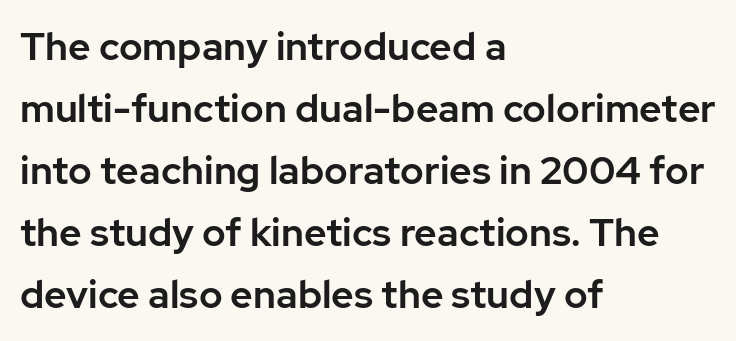
Q: Is the text italic (slanted)? A: No, it is upright.
Q: Is the typeface a serif or a sans-serif typeface? A: Sans-serif.
Q: Is the text underlined? A: No.
Q: How is the paragraph aligned? A: Left-aligned.
Q: Is the spacing between letters normal or unusually wide? A: Normal.
Q: Is the spacing between lines tight, normal or loose? A: Normal.
Q: Width (condensed, normal, or wide)? A: Normal.
Q: Stroke contrast? A: Low.
Q: x-height? A: Medium.
Q: Monospaced? A: No.
